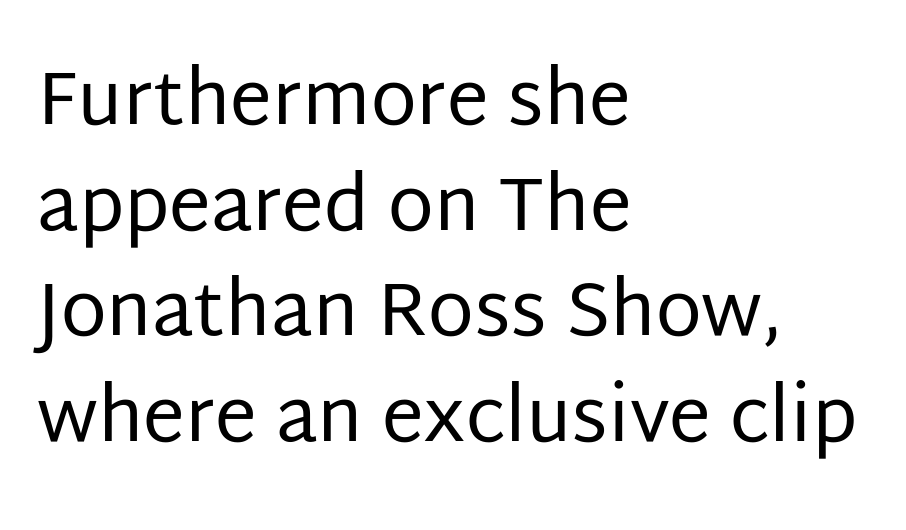
The image shows 75 px regular-weight sans-serif type, upright; set left-aligned, normal line spacing (1.41x), normal letter spacing, not underlined; low stroke contrast and a large x-height.
